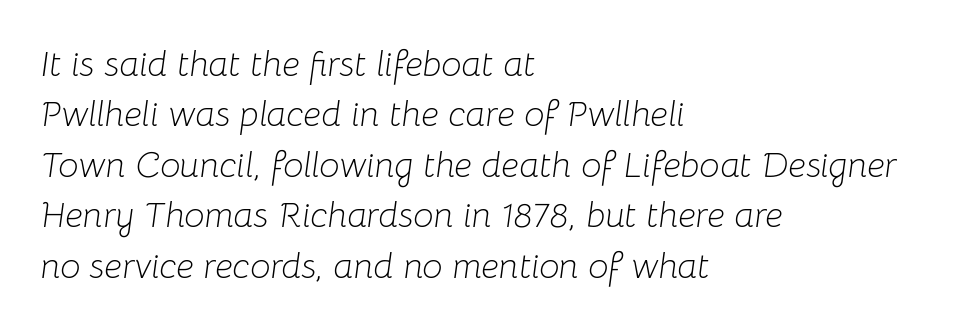
A quiet, ordinary-to-light weight characterises the typeface. Default kerning and tracking; the words read as compact shapes. Each row of text sits above clean, open space. The letters are slanted; this is an italic face. Horizontally, the lines are justified to the leading edge only. Evenly set lines give the paragraph a standard silhouette.
